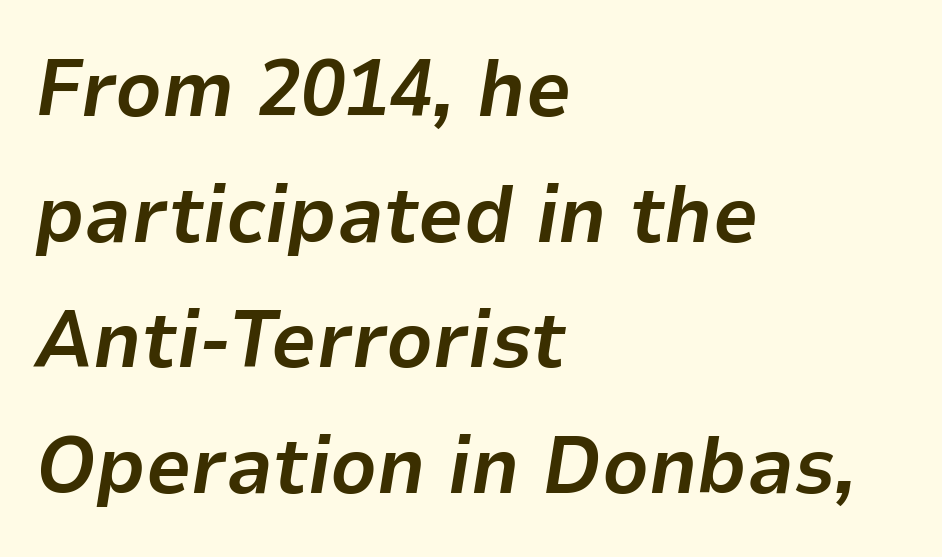
Q: Is the text bold? A: Yes.
Q: Is the text italic (slanted)? A: Yes, it leans right by about 9 degrees.
Q: Is the text underlined? A: No.
Q: How is the paragraph aligned? A: Left-aligned.
Q: Is the spacing between letters normal or unusually wide? A: Normal.
Q: Is the spacing between lines tight, normal or loose? A: Normal.
Q: Width (condensed, normal, or wide)? A: Normal.
Q: Stroke contrast? A: Low.
Q: x-height? A: Medium.
Q: Monospaced? A: No.
